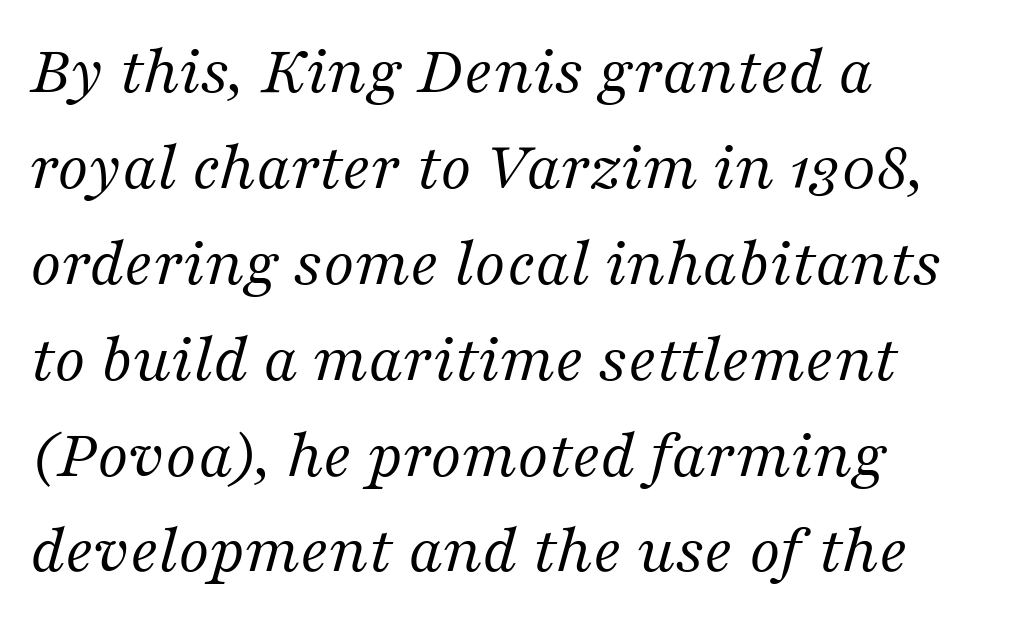
{"serif": "yes", "italic": "yes", "lean": "right", "slant_degrees": 16, "bold": "no", "weight": "regular", "width": "normal", "stroke_contrast": "medium", "x_height": "medium", "monospaced": "no", "underline": "no", "align": "left", "line_spacing": "normal", "line_spacing_ratio": 1.37, "letter_spacing": "normal", "letter_spacing_em": 0.0, "glyph_px": 70}
